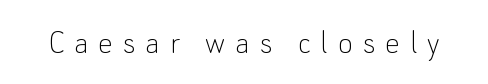
{"serif": "no", "italic": "no", "bold": "no", "weight": "thin", "width": "normal", "stroke_contrast": "low", "x_height": "small", "monospaced": "no", "underline": "no", "letter_spacing": "wide", "letter_spacing_em": 0.28, "glyph_px": 36}
